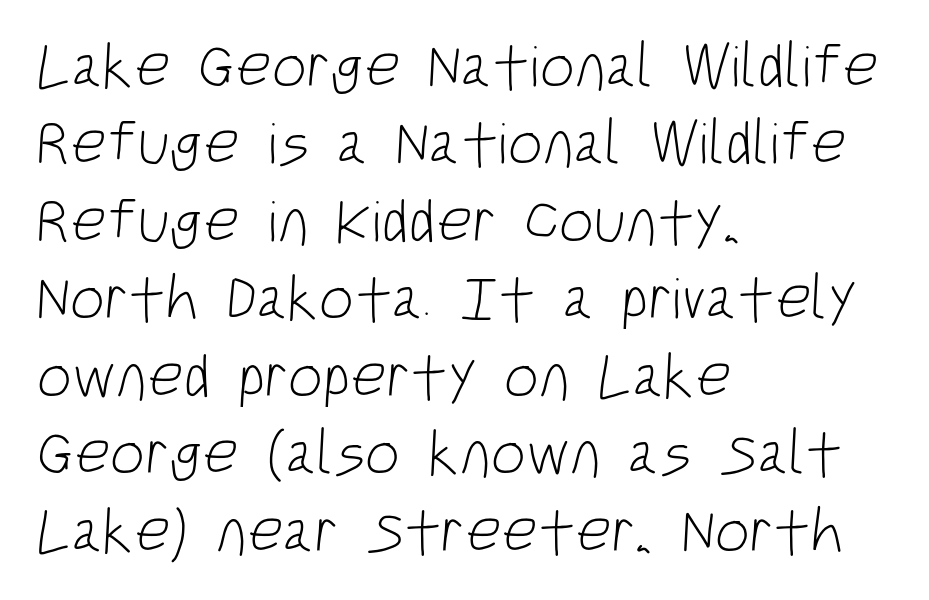
This rendering leaves character spacing at its baseline value. Each stroke keeps to a modest, everyday thickness or less. One glance says typical: line gaps are just what's usual. All the whitespace from short lines collects on the right. Note the varied advance widths — an 'i' is clearly narrower than an 'm'.
